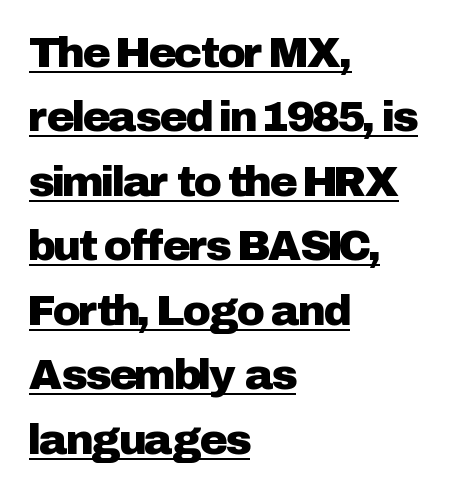
The image shows 43 px sans-serif type, upright; set left-aligned, normal line spacing (1.5x), normal letter spacing, underlined; low stroke contrast and a medium x-height.
